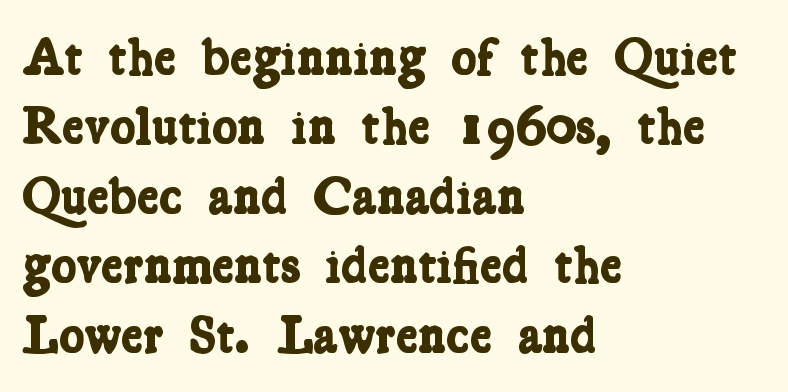
Q: Is the text bold? A: Yes.
Q: Is the typeface a serif or a sans-serif typeface? A: Serif.
Q: Is the text underlined? A: No.
Q: How is the paragraph aligned? A: Left-aligned.
Q: Is the spacing between letters normal or unusually wide? A: Normal.
Q: Is the spacing between lines tight, normal or loose? A: Normal.
Q: Width (condensed, normal, or wide)? A: Condensed.
Q: Stroke contrast? A: Low.
Q: x-height? A: Medium.
Q: Monospaced? A: No.
